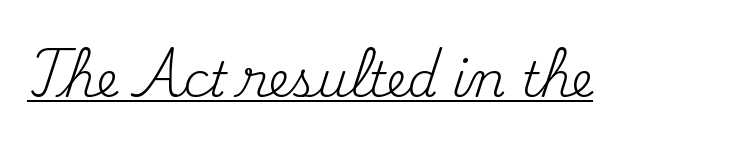
Stroke terminals: seriffed. The line texture is even and compact thanks to regular tracking. Counters stay open thanks to moderate or lighter strokes.
